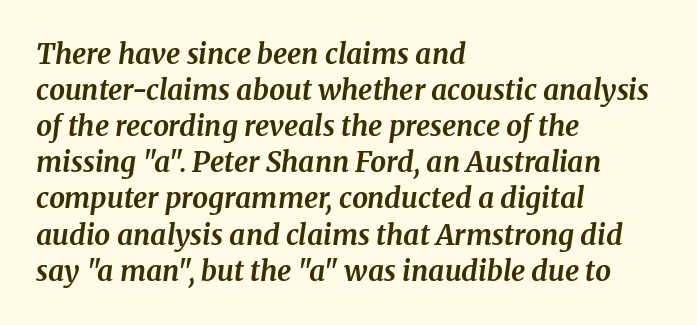
The image shows 28 px bold serif type, italic (leaning right); set left-aligned, normal line spacing (1.29x), normal letter spacing, not underlined; medium stroke contrast and a medium x-height.
